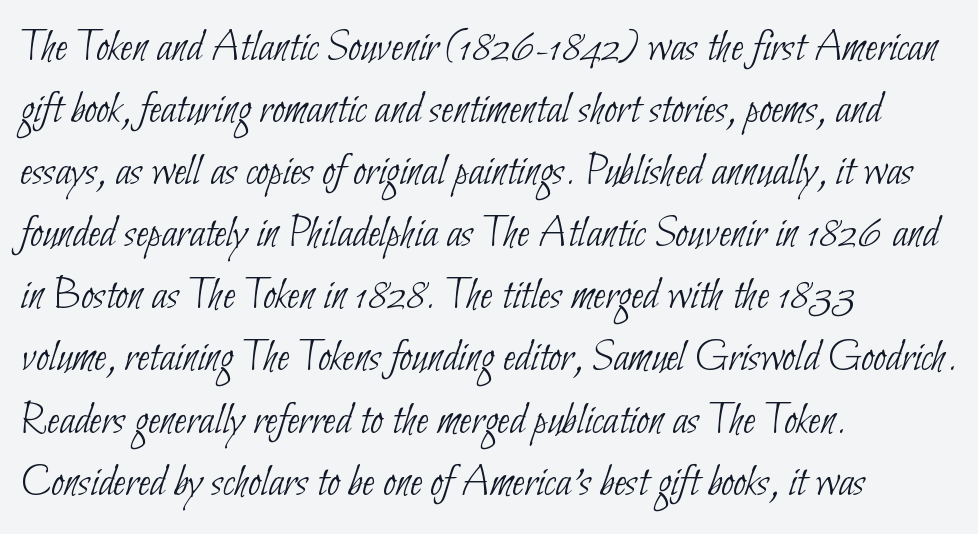
The image shows 46 px thin, condensed sans-serif type; set left-aligned, normal line spacing (1.35x), normal letter spacing, not underlined; low stroke contrast and a small x-height.
